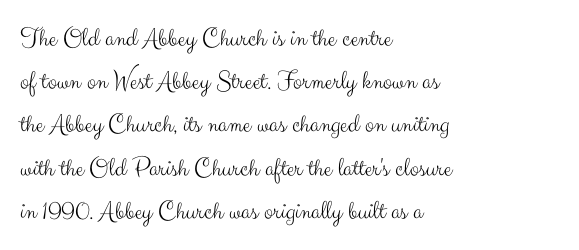
The image shows 27 px text type; set left-aligned, normal line spacing (1.6x), normal letter spacing, not underlined.
